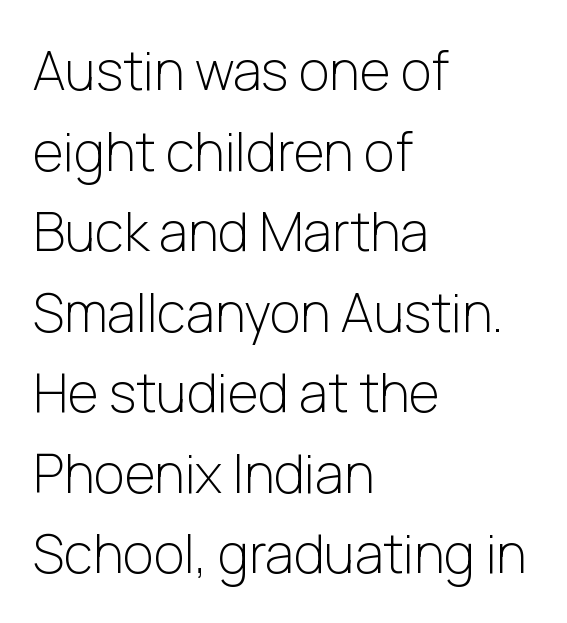
The image shows 53 px light sans-serif type, upright; set left-aligned, normal line spacing (1.52x), normal letter spacing, not underlined; low stroke contrast and a medium x-height.
